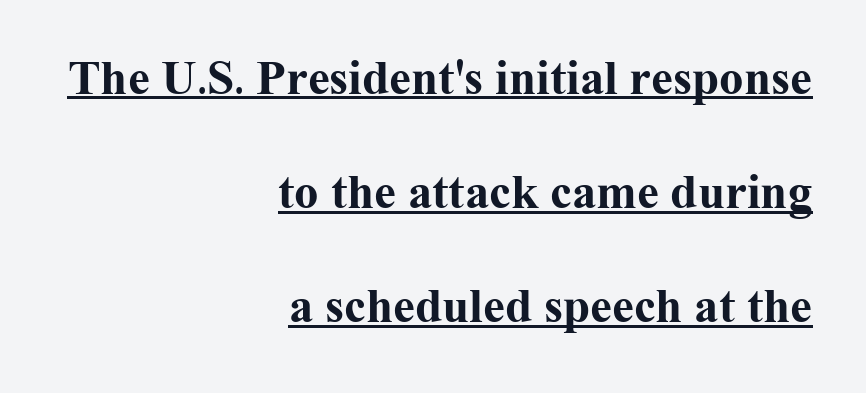
Tracking here is standard; glyphs follow each other at the usual distance. Which margin do the lines hug? The right one — the left edge is uneven. The line-height multiplier appears high, well above default. Has an underline been added? It has. Look at the bottom of the vertical strokes: they flare into serifs here. Posture: straight, roman, zero tilt.
